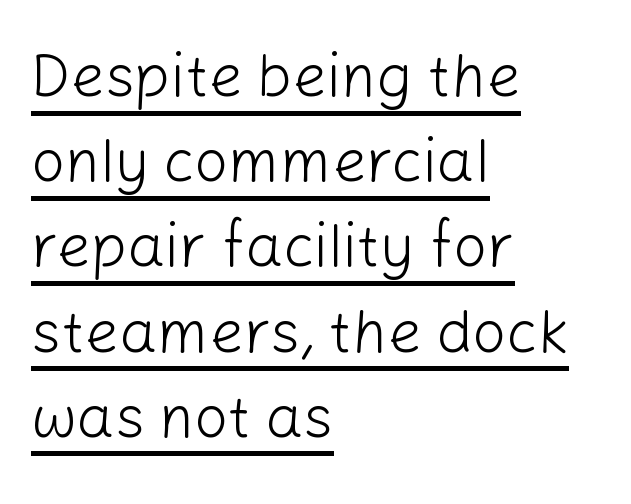
The image shows 60 px light sans-serif type, upright; set left-aligned, normal line spacing (1.42x), normal letter spacing, underlined; low stroke contrast and a medium x-height.
